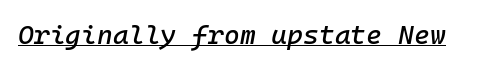
Q: Is the text italic (slanted)? A: Yes, it leans right by about 10 degrees.
Q: Is the text underlined? A: Yes.
Q: Is the spacing between letters normal or unusually wide? A: Normal.
